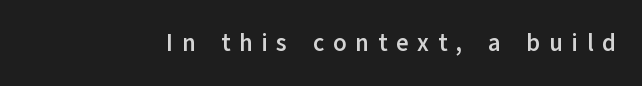
Heft: maximum for text — a bold. The tracking jumps out immediately: characters are airy and widely separated. The lettering stays uniformly vertical, giving the passage a roman look. The passage shown is not underscored anywhere.
